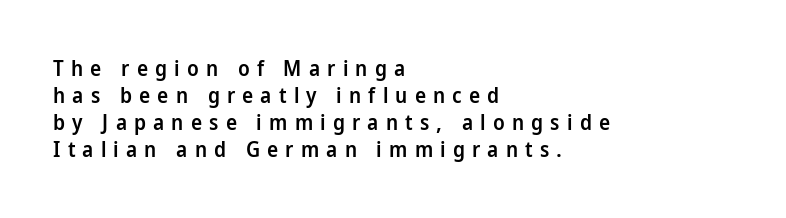
{"italic": "no", "bold": "semi", "underline": "no", "align": "left", "line_spacing": "normal", "line_spacing_ratio": 1.29, "letter_spacing": "wide", "letter_spacing_em": 0.34, "glyph_px": 21}
